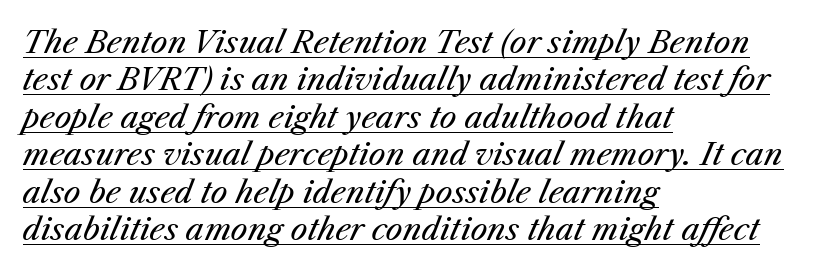
The image shows 30 px regular-weight type, italic (leaning right); set left-aligned, normal line spacing (1.25x), normal letter spacing, underlined; medium stroke contrast and a medium x-height.
